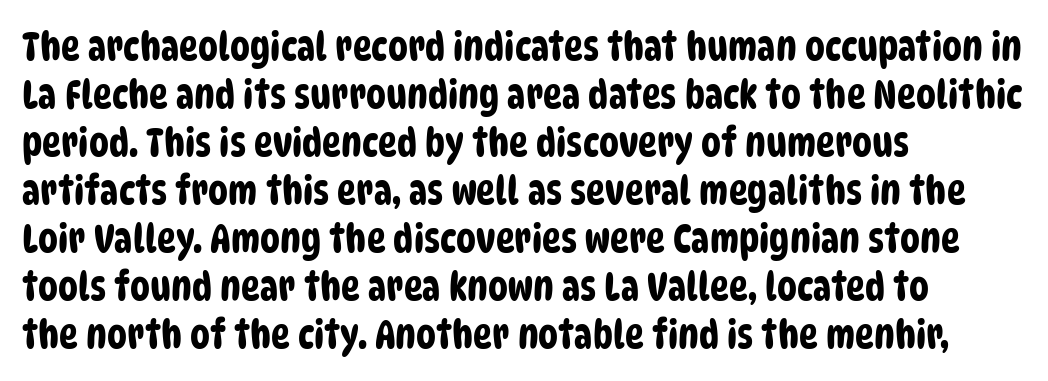
{"serif": "no", "width": "condensed", "stroke_contrast": "low", "x_height": "large", "monospaced": "no", "underline": "no", "align": "left", "line_spacing_ratio": 1.2, "letter_spacing": "normal", "letter_spacing_em": 0.0, "glyph_px": 40}
